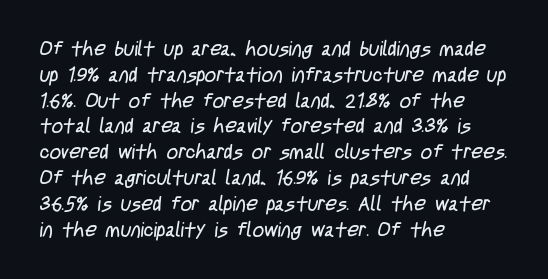
Q: Is the text bold? A: No.
Q: Is the text underlined? A: No.
Q: How is the paragraph aligned? A: Left-aligned.
Q: Is the spacing between letters normal or unusually wide? A: Normal.
Q: Is the spacing between lines tight, normal or loose? A: Normal.
